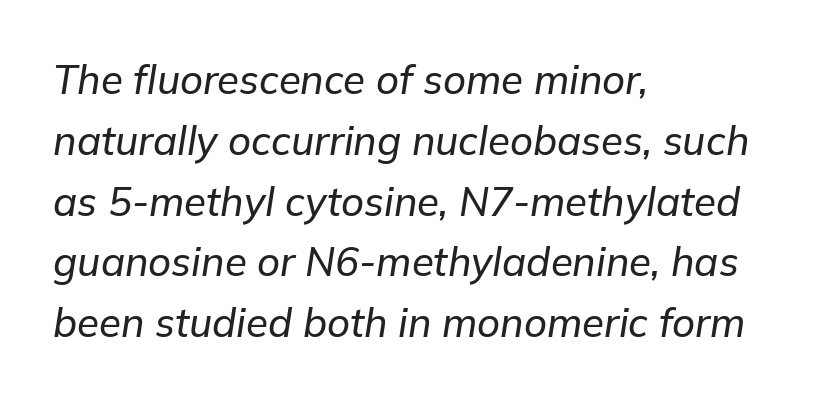
Q: Is the text italic (slanted)? A: Yes, it leans right by about 9 degrees.
Q: Is the text underlined? A: No.
Q: How is the paragraph aligned? A: Left-aligned.
Q: Is the spacing between letters normal or unusually wide? A: Normal.
Q: Is the spacing between lines tight, normal or loose? A: Normal.
Q: Width (condensed, normal, or wide)? A: Normal.
Q: Stroke contrast? A: Low.
Q: x-height? A: Medium.
Q: Monospaced? A: No.
